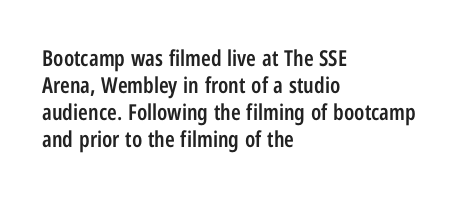
{"italic": "no", "bold": "semi", "underline": "no", "align": "left", "line_spacing_ratio": 1.23, "letter_spacing": "normal", "letter_spacing_em": 0.0, "glyph_px": 22}
